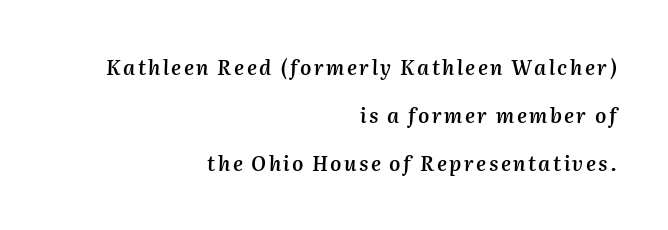
This is oblique type, the kind used for emphasis or titles. These lines stack with their right ends in a neat column. Is the type bold? Partly — it's a semibold, heavier than regular but not fully bold. The string is rendered with underlining switched off. The lines are spread far apart with generous leading.
